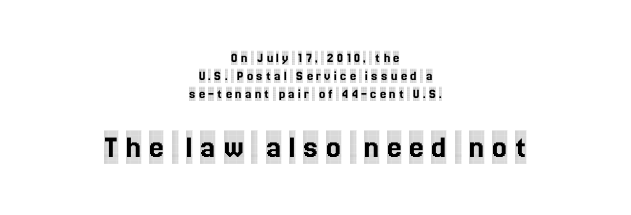
The image shows 33 px condensed serif type, upright; set centered, normal line spacing (1.28x), unusually wide letter spacing (+0.23 em), not underlined; the second (bottom) block is 2.36x larger; a large x-height.
